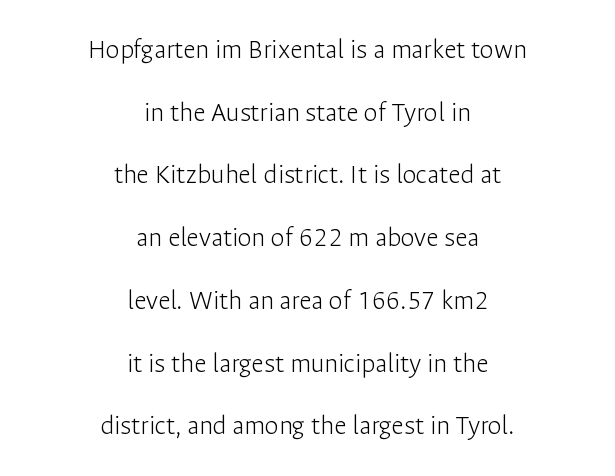
The image shows 28 px light sans-serif type, upright; set centered, loose line spacing (2.24x), normal letter spacing, not underlined; low stroke contrast and a medium x-height.
